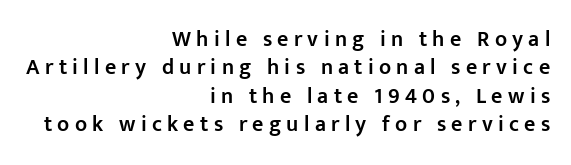
The image shows 22 px text type, upright; set right-aligned, normal line spacing (1.29x), unusually wide letter spacing (+0.24 em), not underlined.
